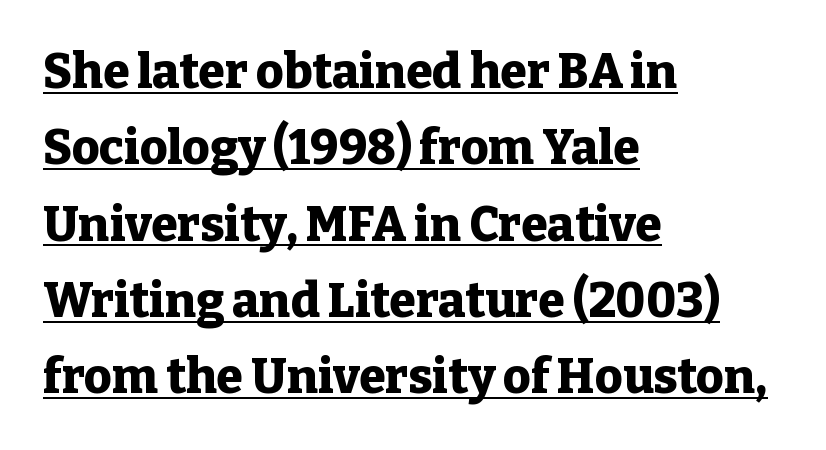
Q: Is the text bold? A: Yes.
Q: Is the text italic (slanted)? A: No, it is upright.
Q: Is the typeface a serif or a sans-serif typeface? A: Serif.
Q: Is the text underlined? A: Yes.
Q: How is the paragraph aligned? A: Left-aligned.
Q: Is the spacing between letters normal or unusually wide? A: Normal.
Q: Is the spacing between lines tight, normal or loose? A: Normal.
Q: Width (condensed, normal, or wide)? A: Normal.
Q: Stroke contrast? A: Low.
Q: x-height? A: Medium.
Q: Monospaced? A: No.
